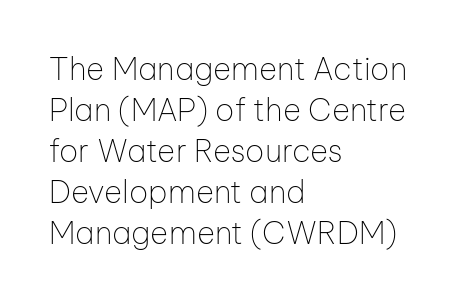
The image shows 31 px thin sans-serif type, upright; set left-aligned, normal line spacing (1.32x), normal letter spacing, not underlined; low stroke contrast and a medium x-height.
